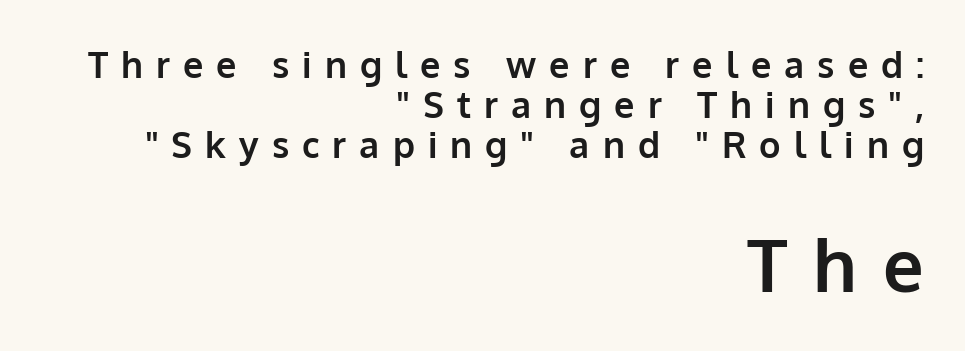
The image shows 72 px bold sans-serif type, upright; set right-aligned, tight line spacing (1.11x), unusually wide letter spacing (+0.36 em), not underlined; the second (bottom) block is 2.0x larger; low stroke contrast and a medium x-height.
